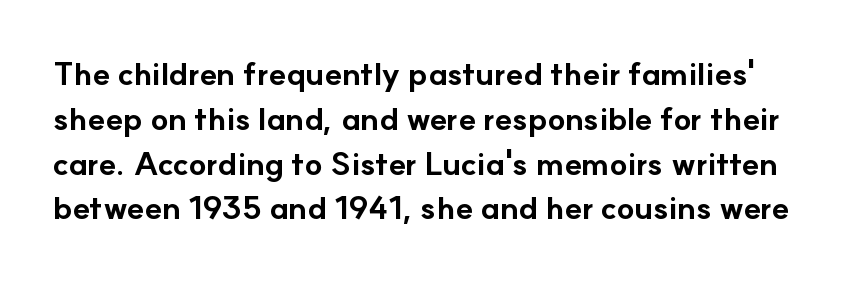
Q: Is the text bold? A: Yes.
Q: Is the text italic (slanted)? A: No, it is upright.
Q: Is the typeface a serif or a sans-serif typeface? A: Sans-serif.
Q: Is the text underlined? A: No.
Q: Is the spacing between letters normal or unusually wide? A: Normal.
Q: Is the spacing between lines tight, normal or loose? A: Normal.
Q: Width (condensed, normal, or wide)? A: Normal.
Q: Stroke contrast? A: Low.
Q: x-height? A: Small.
Q: Monospaced? A: No.
